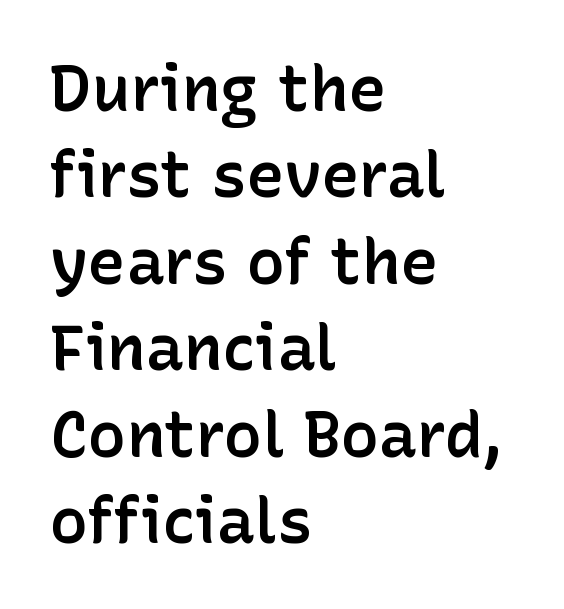
Lines of text with bare space underneath. The passage shown stacks its lines at a standard gap. Weight check: semibold — heavier than regular, not quite bold. Is there any slant? The stems are plumb. The passage shown is typed in a proportional face where columns would drift. The line texture is even and compact thanks to regular tracking.
